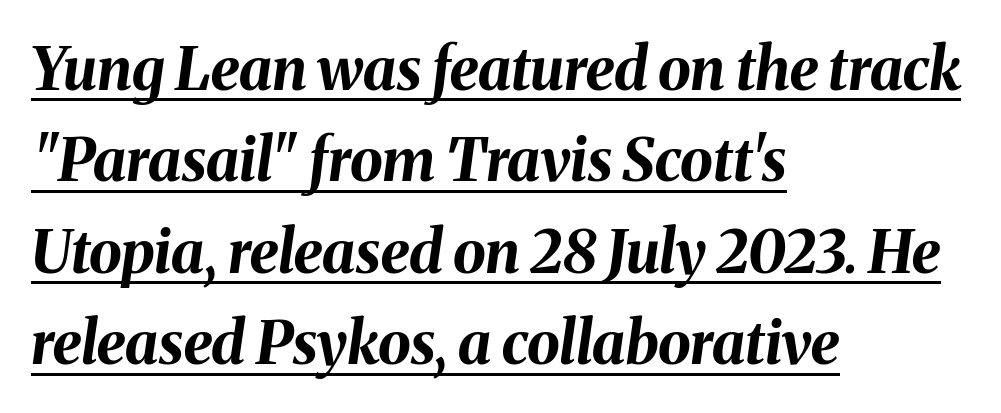
Horizontal bands of white between lines are of average thickness. The lettering is marked with a stroke running underneath it. Weight: bold. These lines are set flush left with a ragged right edge.
